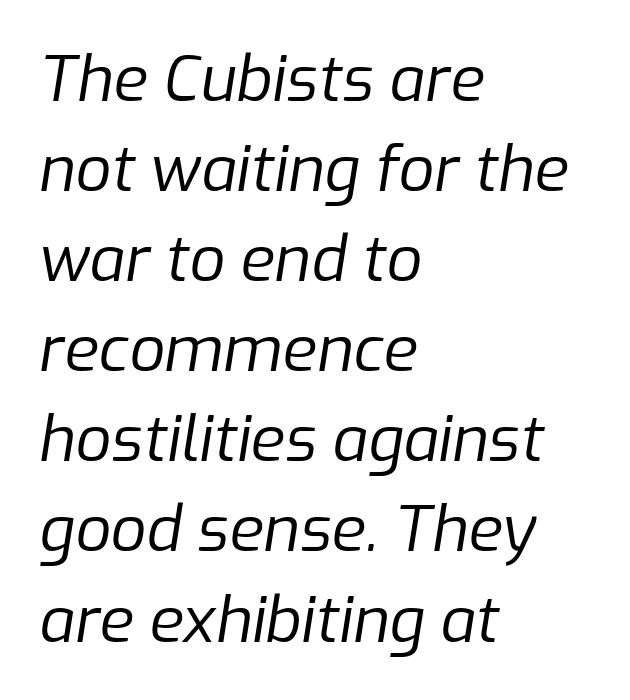
The image shows 63 px regular-weight type, italic (leaning right); set left-aligned, normal line spacing (1.43x), normal letter spacing, not underlined; low stroke contrast and a medium x-height.
